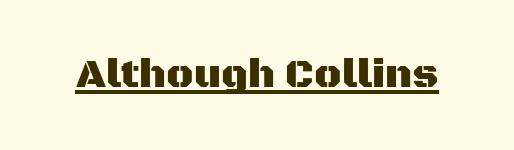
Q: Is the text italic (slanted)? A: No, it is upright.
Q: Is the typeface a serif or a sans-serif typeface? A: Sans-serif.
Q: Is the text underlined? A: Yes.
Q: Is the spacing between letters normal or unusually wide? A: Normal.
Q: Width (condensed, normal, or wide)? A: Normal.
Q: Stroke contrast? A: Medium.
Q: x-height? A: Large.
Q: Monospaced? A: No.
